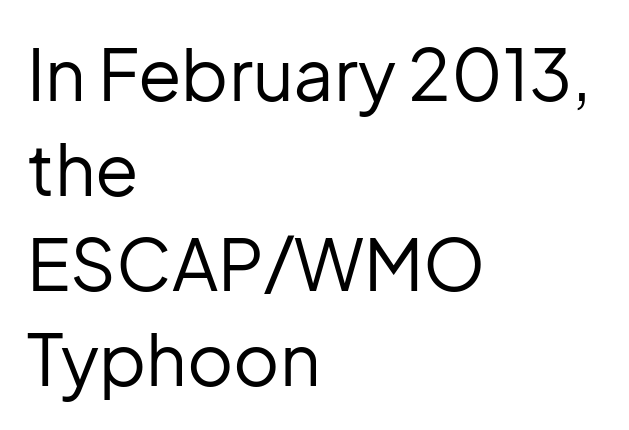
Q: Is the text bold? A: No.
Q: Is the text italic (slanted)? A: No, it is upright.
Q: Is the typeface a serif or a sans-serif typeface? A: Sans-serif.
Q: Is the text underlined? A: No.
Q: How is the paragraph aligned? A: Left-aligned.
Q: Is the spacing between letters normal or unusually wide? A: Normal.
Q: Is the spacing between lines tight, normal or loose? A: Normal.
Q: Width (condensed, normal, or wide)? A: Normal.
Q: Stroke contrast? A: Low.
Q: x-height? A: Medium.
Q: Monospaced? A: No.
